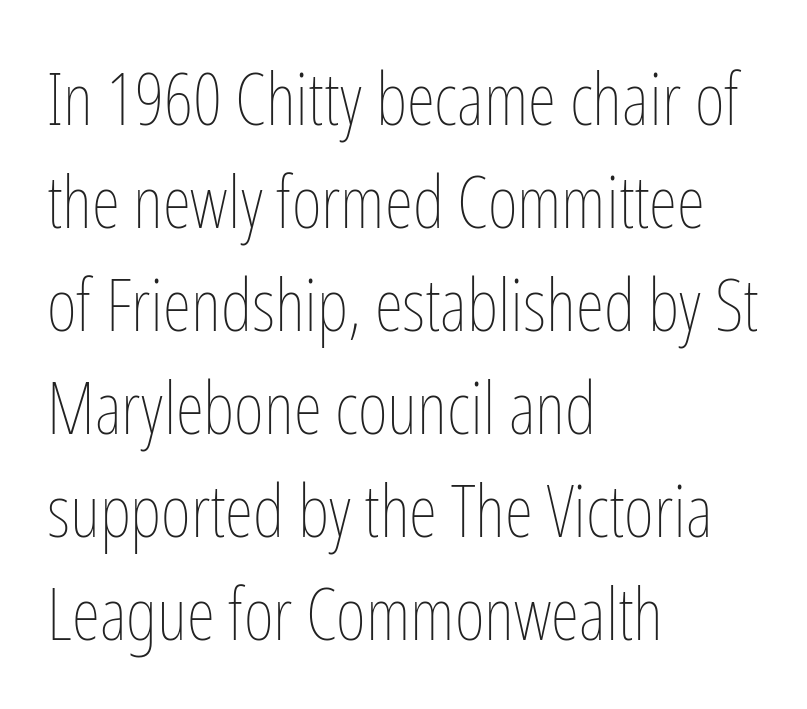
Q: Is the text bold? A: No.
Q: Is the text italic (slanted)? A: No, it is upright.
Q: Is the text underlined? A: No.
Q: How is the paragraph aligned? A: Left-aligned.
Q: Is the spacing between letters normal or unusually wide? A: Normal.
Q: Is the spacing between lines tight, normal or loose? A: Normal.
Q: Width (condensed, normal, or wide)? A: Condensed.
Q: Stroke contrast? A: Low.
Q: x-height? A: Medium.
Q: Monospaced? A: No.
